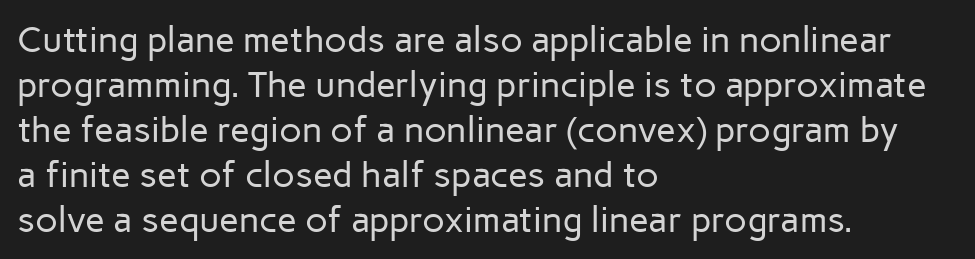
Q: Is the text bold? A: No.
Q: Is the text italic (slanted)? A: No, it is upright.
Q: Is the typeface a serif or a sans-serif typeface? A: Sans-serif.
Q: Is the text underlined? A: No.
Q: How is the paragraph aligned? A: Left-aligned.
Q: Is the spacing between letters normal or unusually wide? A: Normal.
Q: Is the spacing between lines tight, normal or loose? A: Normal.
Q: Width (condensed, normal, or wide)? A: Normal.
Q: Stroke contrast? A: Low.
Q: x-height? A: Medium.
Q: Monospaced? A: No.
